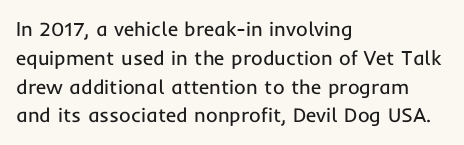
{"italic": "no", "bold": "no", "underline": "no", "align": "left", "line_spacing": "normal", "line_spacing_ratio": 1.44, "letter_spacing": "normal", "letter_spacing_em": 0.0, "glyph_px": 20}
